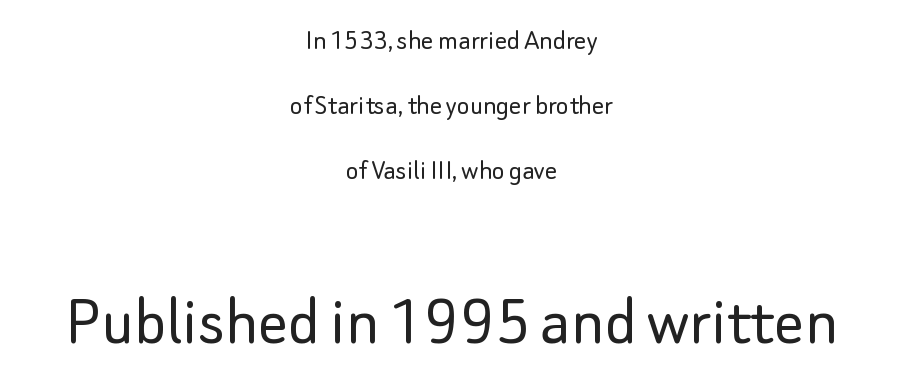
{"serif": "no", "italic": "no", "bold": "no", "weight": "light", "width": "normal", "stroke_contrast": "low", "x_height": "small", "monospaced": "no", "underline": "no", "align": "center", "line_spacing": "loose", "line_spacing_ratio": 2.16, "letter_spacing": "normal", "letter_spacing_em": 0.0, "larger_block": "second", "size_ratio": 2.47, "glyph_px": 74}
